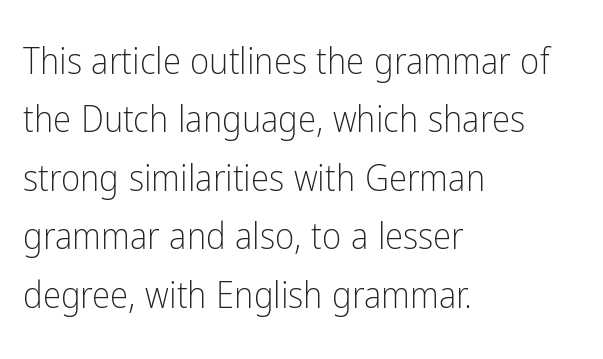
Every stem runs plumb, perpendicular to the baseline. The compositor pushed each line to the left boundary. The rendering uses a moderate line-height, typical for paragraphs. Character widths vary here, with narrow letters taking less room than wide ones. The characters display no serif detailing; their extremities are plain.
